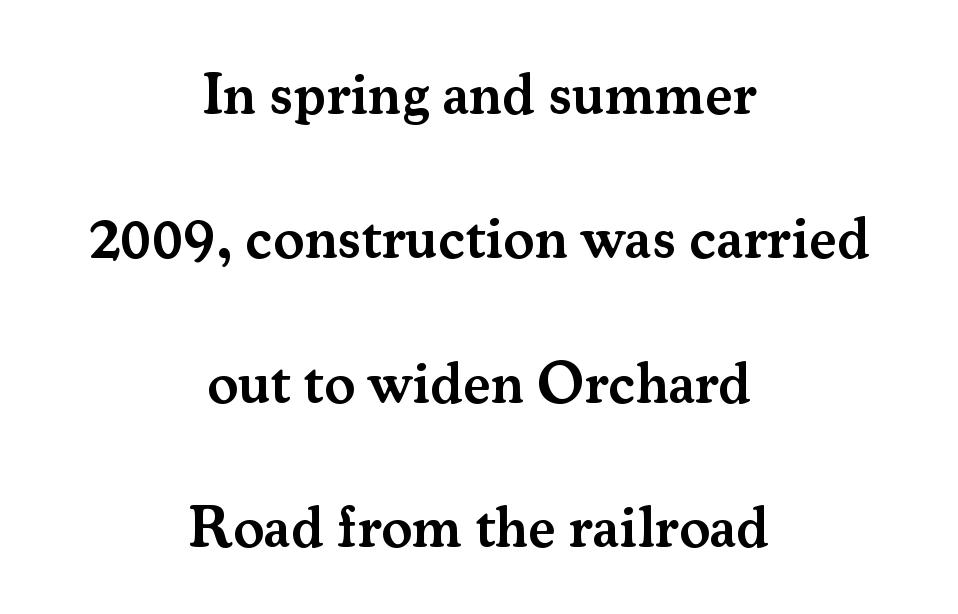
This is serif lettering, the kind often seen in printed books. The specimen reads as upright at a glance. What weight is shown? A semibold, between regular and bold. Horizontal alignment here is central, giving a formal, balanced look. A typesetter would call this leading open, well beyond the default.
